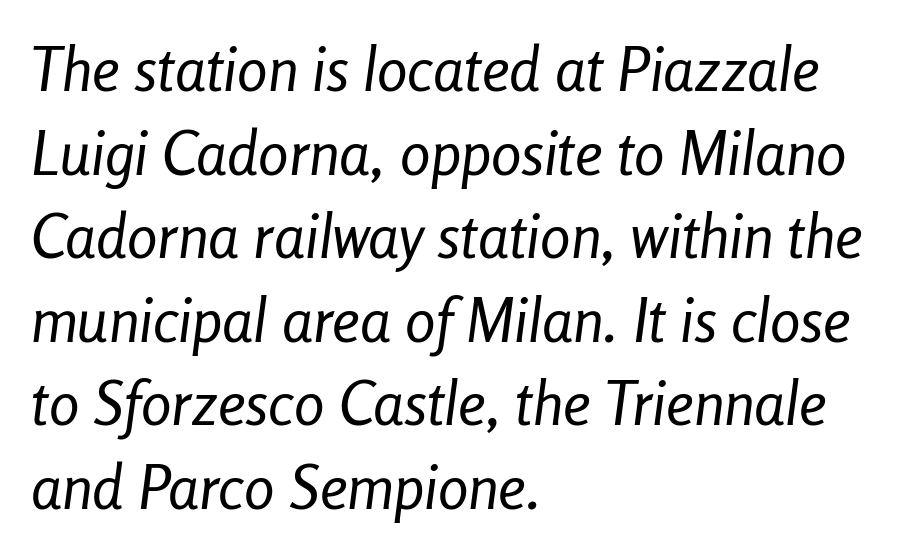
The image shows 61 px regular-weight, condensed type, italic (leaning right); set left-aligned, normal line spacing (1.37x), normal letter spacing, not underlined; low stroke contrast and a medium x-height.
